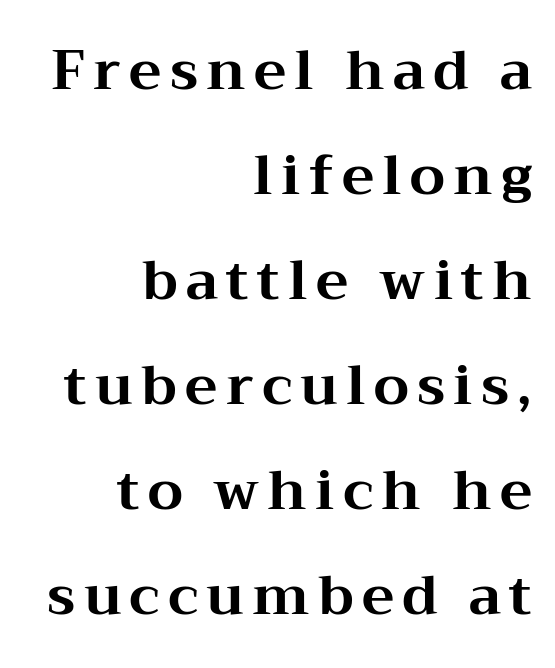
The image shows 55 px bold, wide serif type, upright; set right-aligned, loose line spacing (1.91x), not underlined; medium stroke contrast and a medium x-height.
